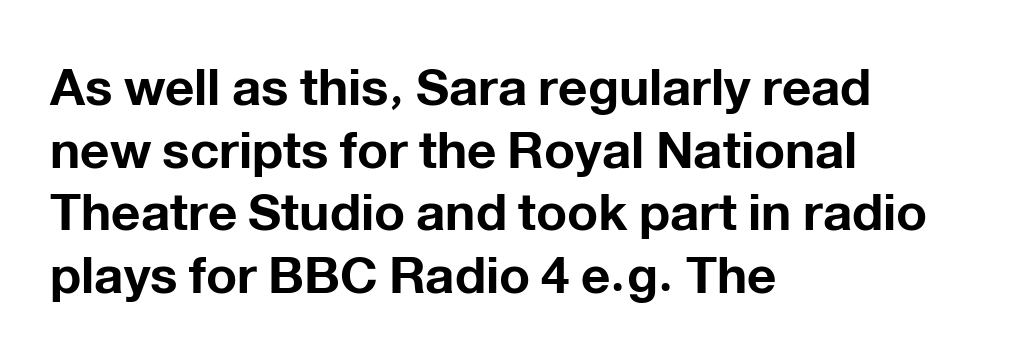
Summary of weight: heavy, a full bold. Check where the strokes stop: nothing finishes them off — pure sans. Letter spacing: default. Each line starts at the same left margin while the right side varies. Nope, not italic — everything's standing straight. These lines are rendered in a variable-pitch font.
